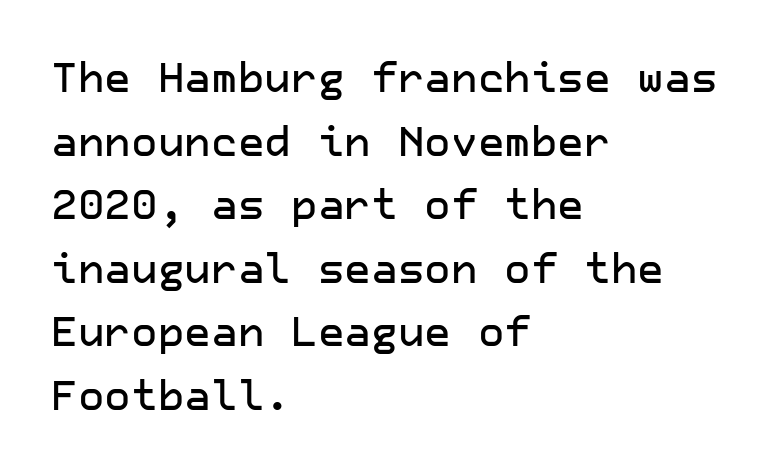
Descenders hang freely into open space. Every row of glyphs begins at an identical x-position on the left. Style check: upright. The lines sit at an ordinary, default distance from one another.
